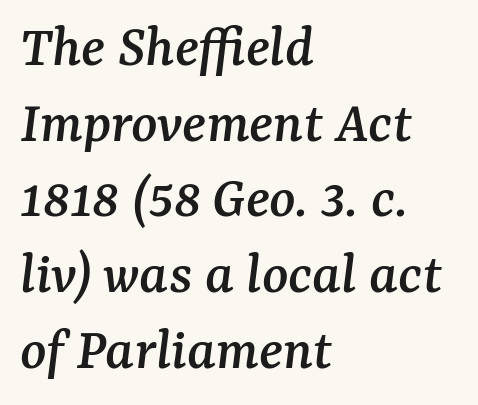
Q: Is the text italic (slanted)? A: Yes, it leans right by about 7 degrees.
Q: Is the typeface a serif or a sans-serif typeface? A: Serif.
Q: Is the text underlined? A: No.
Q: How is the paragraph aligned? A: Left-aligned.
Q: Is the spacing between letters normal or unusually wide? A: Normal.
Q: Width (condensed, normal, or wide)? A: Normal.
Q: Stroke contrast? A: Medium.
Q: x-height? A: Medium.
Q: Monospaced? A: No.
